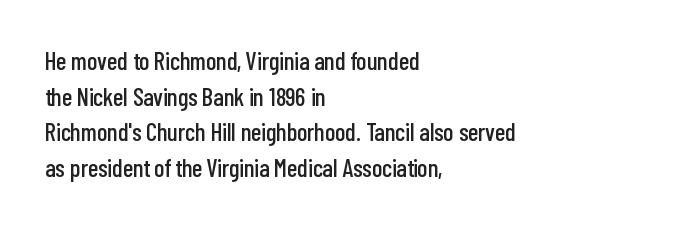
The image shows 25 px text type, upright; set left-aligned, normal line spacing (1.43x), normal letter spacing, not underlined.
